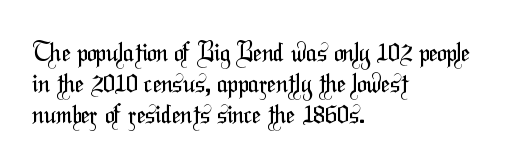
The space directly below the letters is spotless. Layout note: lines flush left. Weight: not bold — regular or lighter. Look at the tracking — it's just the regular setting, nothing added.
